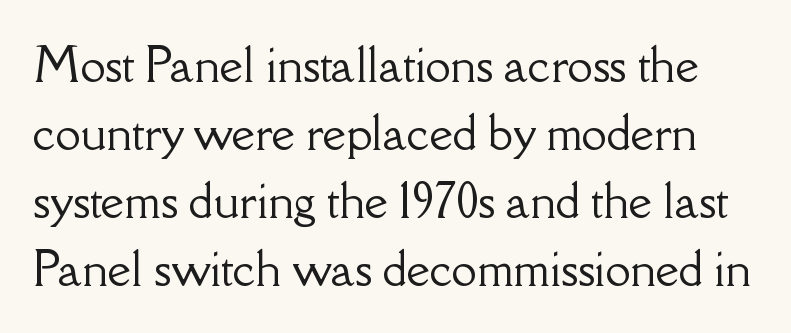
{"serif": "yes", "italic": "no", "width": "normal", "stroke_contrast": "low", "x_height": "small", "monospaced": "no", "underline": "no", "line_spacing": "normal", "line_spacing_ratio": 1.51, "letter_spacing": "normal", "letter_spacing_em": 0.0, "glyph_px": 45}
